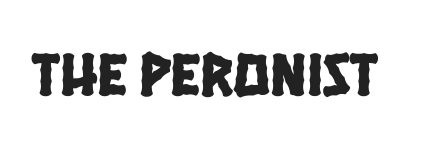
Letters rest on an invisible, unmarked baseline. Note the varied advance widths — an 'i' is clearly narrower than an 'm'. No extra tracking has been applied to these lines. The typeface chosen for these lines omits serifs.
